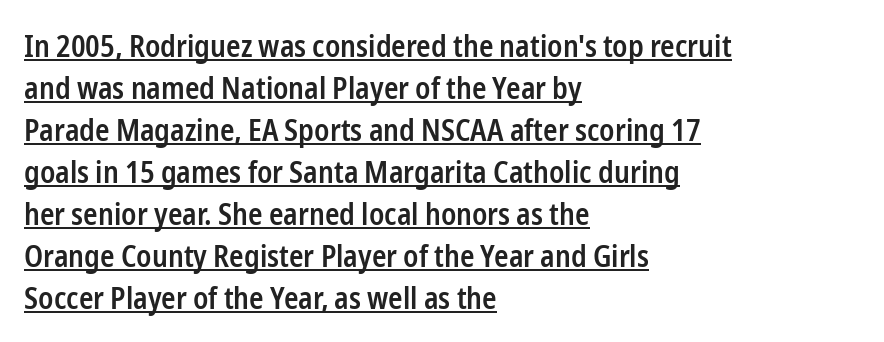
Q: Is the text bold? A: Semi-bold.
Q: Is the text italic (slanted)? A: No, it is upright.
Q: Is the typeface a serif or a sans-serif typeface? A: Sans-serif.
Q: Is the text underlined? A: Yes.
Q: How is the paragraph aligned? A: Left-aligned.
Q: Is the spacing between letters normal or unusually wide? A: Normal.
Q: Is the spacing between lines tight, normal or loose? A: Normal.
Q: Width (condensed, normal, or wide)? A: Condensed.
Q: Stroke contrast? A: Low.
Q: x-height? A: Medium.
Q: Monospaced? A: No.
